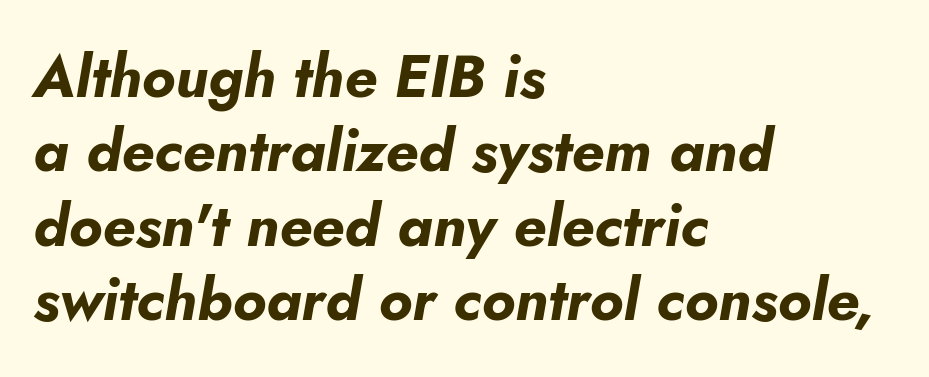
Q: Is the text bold? A: Yes.
Q: Is the text italic (slanted)? A: Yes, it leans right by about 5 degrees.
Q: Is the text underlined? A: No.
Q: How is the paragraph aligned? A: Left-aligned.
Q: Is the spacing between letters normal or unusually wide? A: Normal.
Q: Is the spacing between lines tight, normal or loose? A: Normal.
Q: Width (condensed, normal, or wide)? A: Normal.
Q: Stroke contrast? A: Low.
Q: x-height? A: Small.
Q: Monospaced? A: No.
